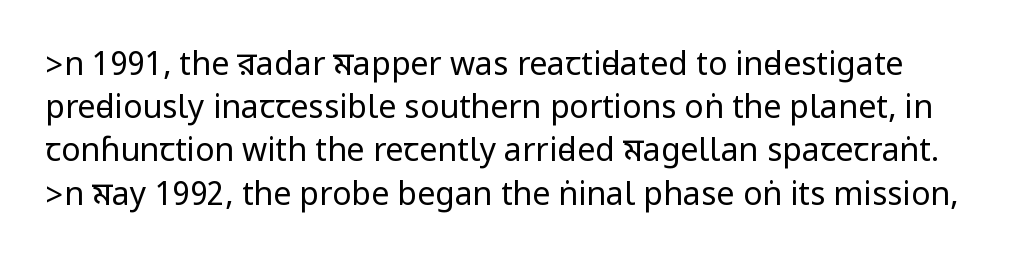
The image shows 32 px regular-weight, condensed sans-serif type, upright; set normal line spacing (1.35x), normal letter spacing, not underlined; low stroke contrast.
